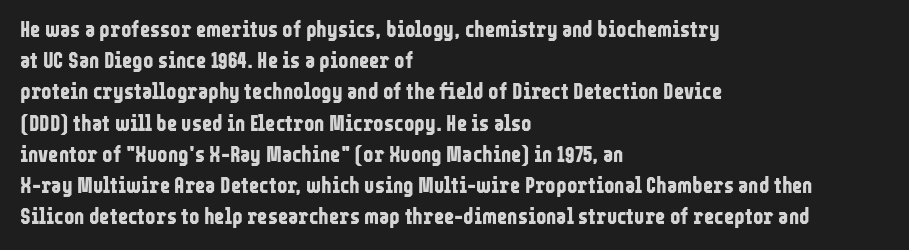
Q: Is the text bold? A: Yes.
Q: Is the text italic (slanted)? A: No, it is upright.
Q: Is the text underlined? A: No.
Q: How is the paragraph aligned? A: Left-aligned.
Q: Is the spacing between letters normal or unusually wide? A: Normal.
Q: Is the spacing between lines tight, normal or loose? A: Normal.
